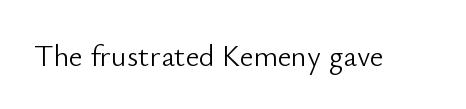
{"serif": "no", "italic": "no", "bold": "no", "weight": "light", "width": "normal", "stroke_contrast": "low", "x_height": "small", "monospaced": "no", "underline": "no", "letter_spacing": "normal", "letter_spacing_em": 0.0, "glyph_px": 30}
